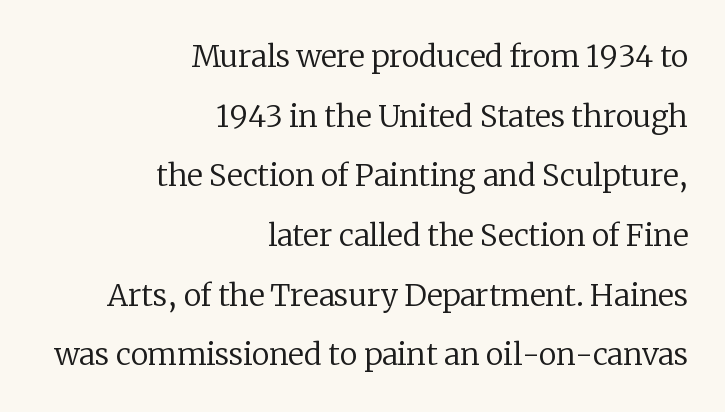
{"serif": "yes", "italic": "no", "bold": "no", "weight": "regular", "width": "normal", "stroke_contrast": "low", "x_height": "medium", "monospaced": "no", "underline": "no", "align": "right", "line_spacing": "loose", "line_spacing_ratio": 1.99, "letter_spacing": "normal", "letter_spacing_em": 0.0, "glyph_px": 30}
